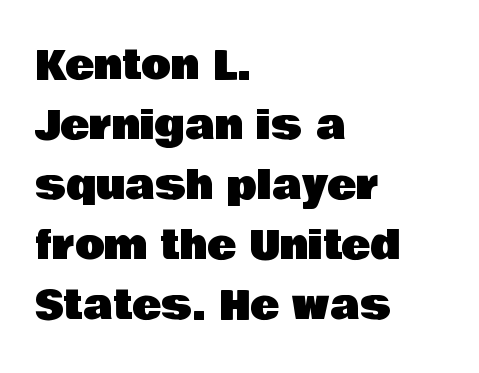
The image shows 39 px sans-serif type, upright; set left-aligned, normal line spacing (1.54x), normal letter spacing, not underlined; low stroke contrast and a large x-height.
